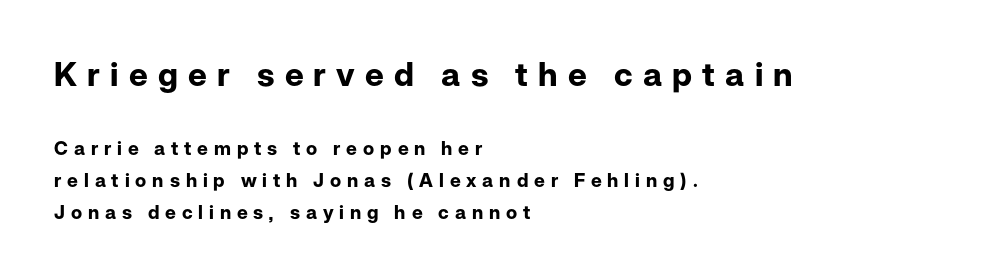
Q: Is the text bold? A: Yes.
Q: Is the text italic (slanted)? A: No, it is upright.
Q: Is the typeface a serif or a sans-serif typeface? A: Sans-serif.
Q: Is the text underlined? A: No.
Q: How is the paragraph aligned? A: Left-aligned.
Q: Is the spacing between letters normal or unusually wide? A: Unusually wide.
Q: Is the spacing between lines tight, normal or loose? A: Normal.
Q: Which block of text is set in a larger size, the first (top) or the second (bottom)? A: The first (top) one.
Q: Width (condensed, normal, or wide)? A: Normal.
Q: Stroke contrast? A: Low.
Q: x-height? A: Medium.
Q: Monospaced? A: No.
